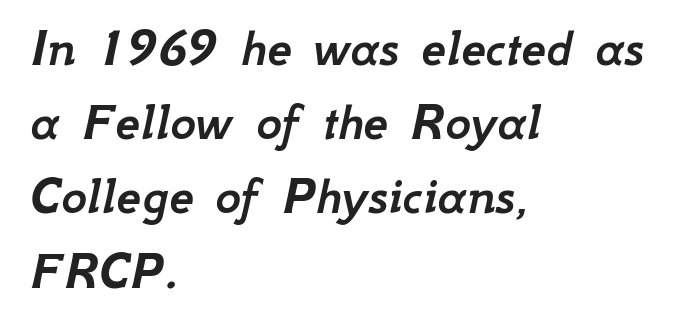
{"italic": "yes", "lean": "right", "slant_degrees": 12, "width": "normal", "stroke_contrast": "low", "x_height": "small", "monospaced": "no", "underline": "no", "align": "left", "line_spacing": "normal", "line_spacing_ratio": 1.35, "letter_spacing": "normal", "letter_spacing_em": 0.0, "glyph_px": 55}
